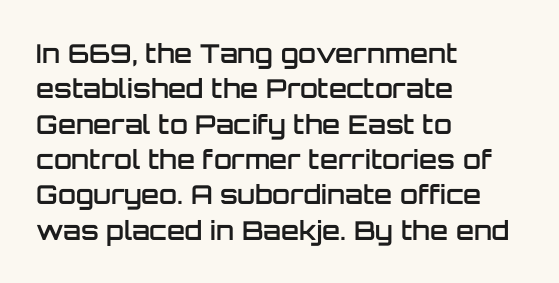
{"italic": "no", "bold": "semi", "underline": "no", "align": "left", "line_spacing": "normal", "line_spacing_ratio": 1.36, "letter_spacing": "normal", "letter_spacing_em": 0.0, "glyph_px": 26}
